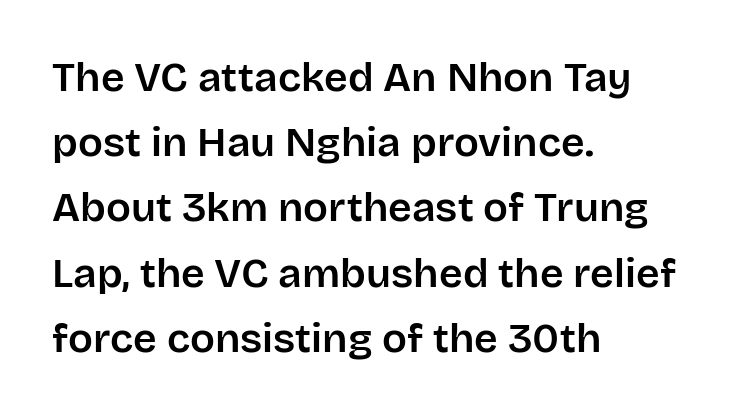
Q: Is the text italic (slanted)? A: No, it is upright.
Q: Is the typeface a serif or a sans-serif typeface? A: Sans-serif.
Q: Is the text underlined? A: No.
Q: How is the paragraph aligned? A: Left-aligned.
Q: Is the spacing between letters normal or unusually wide? A: Normal.
Q: Is the spacing between lines tight, normal or loose? A: Normal.
Q: Width (condensed, normal, or wide)? A: Normal.
Q: Stroke contrast? A: Low.
Q: x-height? A: Large.
Q: Monospaced? A: No.
